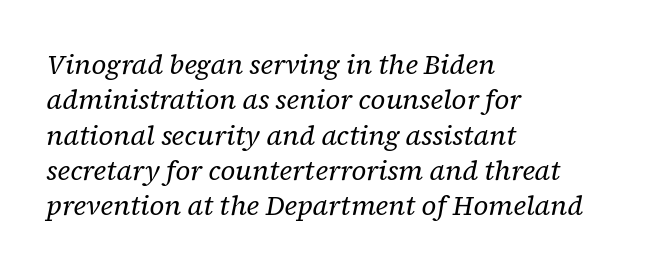
Stroke mass is kept to a normal reading level or below. Descenders hang freely into open space. Caption: standard tracking, unaltered. A typesetter would mark this as italic. Leading: standard.
